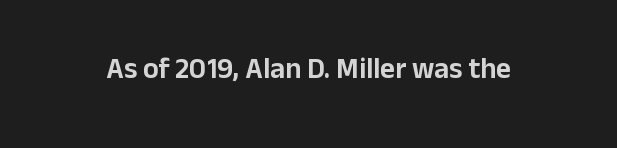
Q: Is the text italic (slanted)? A: No, it is upright.
Q: Is the typeface a serif or a sans-serif typeface? A: Sans-serif.
Q: Is the text underlined? A: No.
Q: Is the spacing between letters normal or unusually wide? A: Normal.
Q: Width (condensed, normal, or wide)? A: Normal.
Q: Stroke contrast? A: Low.
Q: x-height? A: Medium.
Q: Monospaced? A: No.
